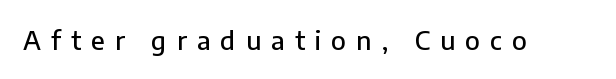
The image shows 26 px text type, upright; set unusually wide letter spacing (+0.39 em), not underlined.
